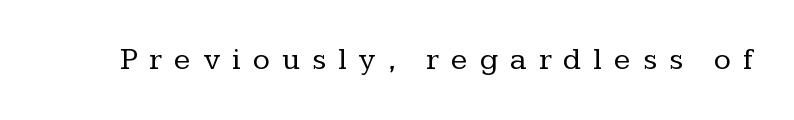
{"serif": "yes", "italic": "no", "bold": "no", "weight": "regular", "width": "normal", "stroke_contrast": "low", "x_height": "medium", "monospaced": "no", "underline": "no", "letter_spacing": "wide", "letter_spacing_em": 0.39, "glyph_px": 31}
